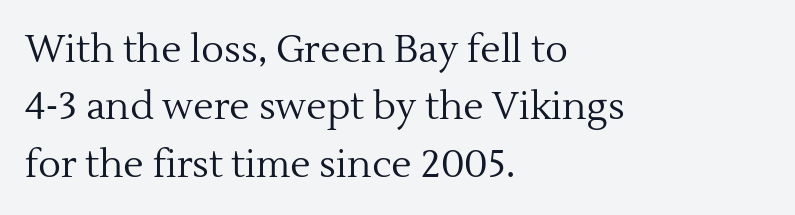
The image shows 38 px regular-weight serif type, upright; set left-aligned, normal line spacing (1.51x), normal letter spacing, not underlined; a medium x-height.
